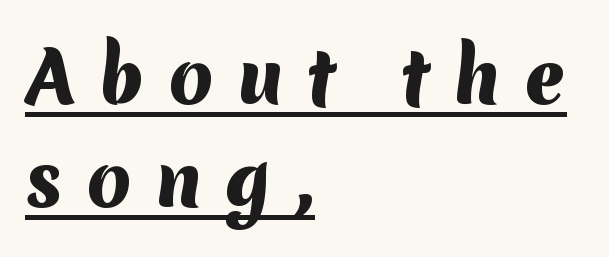
Q: Is the text bold? A: Yes.
Q: Is the typeface a serif or a sans-serif typeface? A: Sans-serif.
Q: Is the text underlined? A: Yes.
Q: How is the paragraph aligned? A: Left-aligned.
Q: Is the spacing between letters normal or unusually wide? A: Unusually wide.
Q: Is the spacing between lines tight, normal or loose? A: Normal.
Q: Width (condensed, normal, or wide)? A: Normal.
Q: Stroke contrast? A: Medium.
Q: x-height? A: Medium.
Q: Monospaced? A: No.
